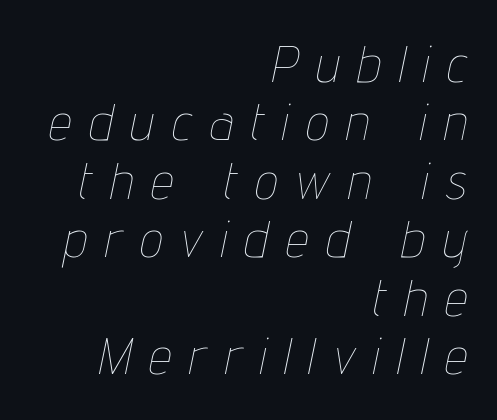
{"italic": "yes", "lean": "right", "slant_degrees": 12, "bold": "no", "weight": "thin", "width": "condensed", "stroke_contrast": "low", "x_height": "medium", "monospaced": "no", "underline": "no", "align": "right", "line_spacing_ratio": 1.17, "letter_spacing": "wide", "letter_spacing_em": 0.38, "glyph_px": 50}
